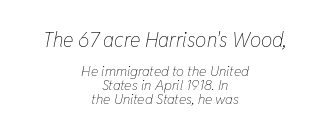
Q: Is the text bold? A: No.
Q: Is the text italic (slanted)? A: Yes, it leans right by about 11 degrees.
Q: Is the text underlined? A: No.
Q: How is the paragraph aligned? A: Centered.
Q: Is the spacing between letters normal or unusually wide? A: Normal.
Q: Is the spacing between lines tight, normal or loose? A: Tight.
Q: Which block of text is set in a larger size, the first (top) or the second (bottom)? A: The first (top) one.
